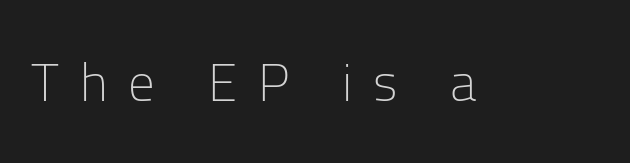
I'd call this a sans setting — the letters go barefoot. No extra ink here — the face is not bold. These lines are rendered in a variable-pitch font. This is roman type, the default non-slanted kind. Each word looks stretched out because of the extra space between its letters.
